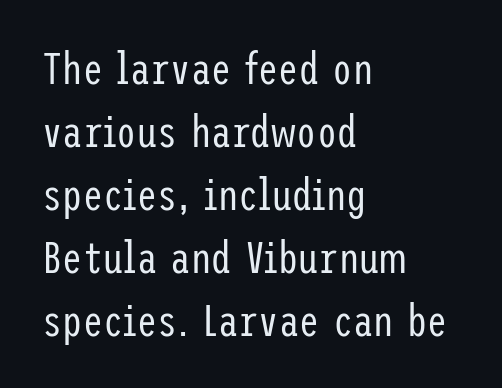
The image shows 45 px regular-weight, condensed sans-serif type, upright; set left-aligned, normal line spacing (1.4x), normal letter spacing, not underlined; low stroke contrast and a medium x-height.
